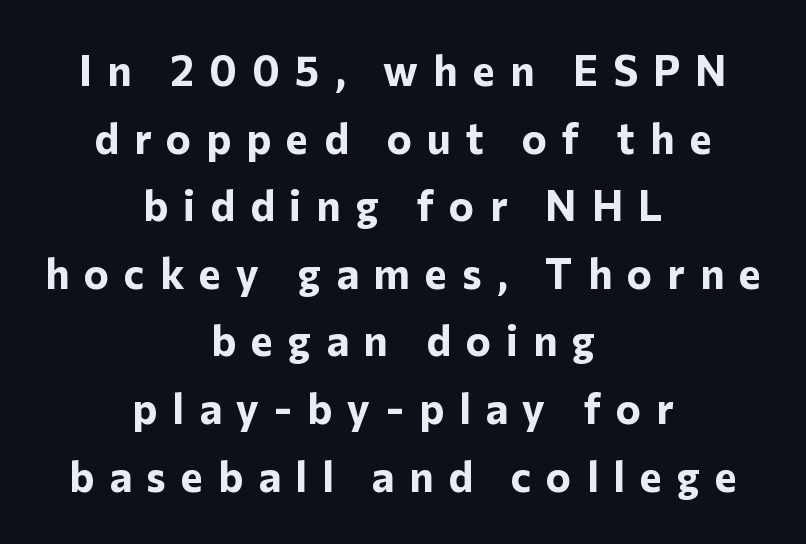
Q: Is the text bold? A: Yes.
Q: Is the text italic (slanted)? A: No, it is upright.
Q: Is the typeface a serif or a sans-serif typeface? A: Sans-serif.
Q: Is the text underlined? A: No.
Q: How is the paragraph aligned? A: Centered.
Q: Is the spacing between letters normal or unusually wide? A: Unusually wide.
Q: Is the spacing between lines tight, normal or loose? A: Normal.
Q: Width (condensed, normal, or wide)? A: Normal.
Q: Stroke contrast? A: Low.
Q: x-height? A: Medium.
Q: Monospaced? A: No.
